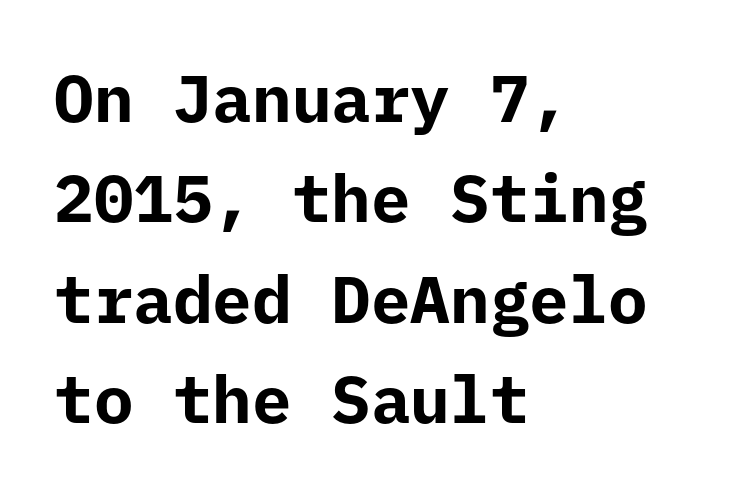
{"serif": "no", "italic": "no", "bold": "yes", "weight": "bold", "width": "normal", "stroke_contrast": "low", "x_height": "medium", "monospaced": "yes", "underline": "no", "align": "left", "line_spacing": "normal", "line_spacing_ratio": 1.52, "letter_spacing": "normal", "letter_spacing_em": 0.0, "glyph_px": 66}
